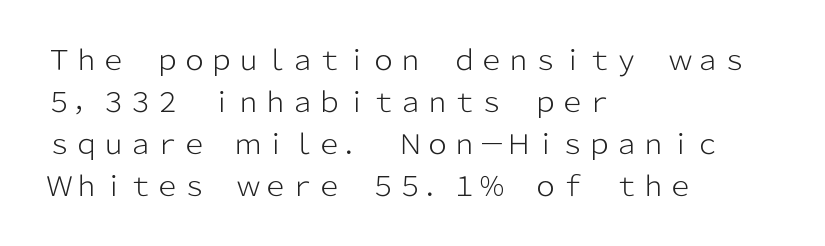
The image shows 27 px text type, upright; set left-aligned, normal line spacing (1.55x), normal letter spacing, not underlined.
